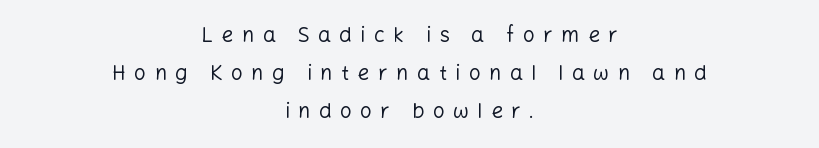
{"italic": "no", "bold": "no", "underline": "no", "align": "center", "line_spacing_ratio": 1.8, "letter_spacing": "wide", "letter_spacing_em": 0.4, "glyph_px": 21}
